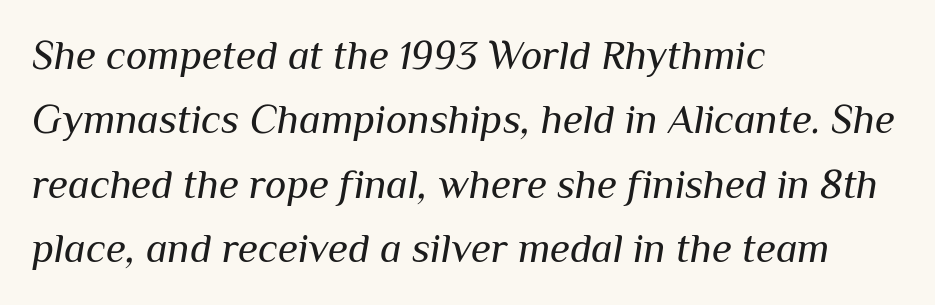
The image shows 41 px regular-weight type, italic (leaning right); set left-aligned, normal line spacing (1.57x), normal letter spacing, not underlined; medium stroke contrast and a medium x-height.
